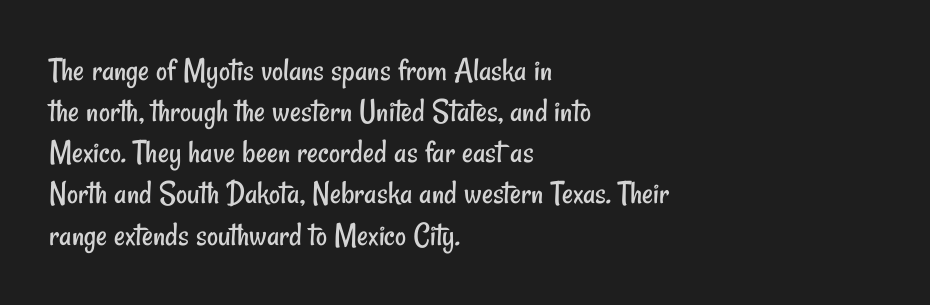
Unbolded letterforms with no extra heft. A typesetter would call this proportional, since set widths differ per character. The designer went with a sans here, leaving each stem footless. Inter-character spacing is left at the font's built-in metrics.
